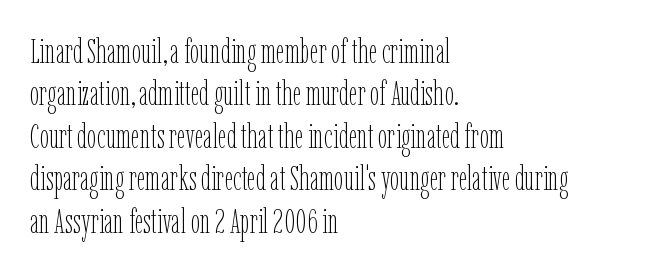
{"italic": "no", "bold": "no", "weight": "thin", "width": "condensed", "stroke_contrast": "low", "x_height": "medium", "monospaced": "no", "underline": "no", "align": "left", "line_spacing": "normal", "line_spacing_ratio": 1.25, "letter_spacing": "normal", "letter_spacing_em": 0.0, "glyph_px": 34}
